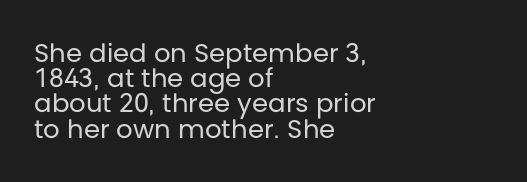
The image shows 26 px text type, upright; set left-aligned, tight line spacing (0.97x), normal letter spacing, not underlined.
